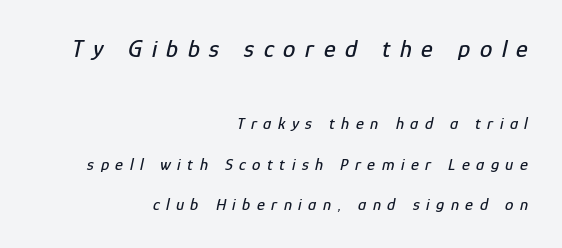
The gap between lines stays unmarked. Interline gaps are noticeably wide in this sample. Typesetter's note — upper block bumped up in size, lower block left smaller. Line endings align vertically; line beginnings do not. In terms of posture, this sample is oblique.
